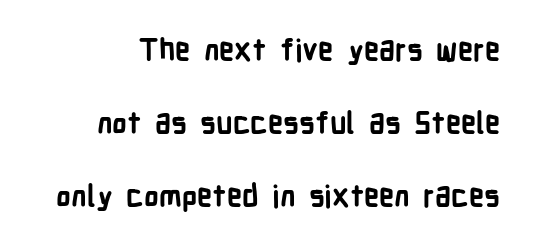
Regarding serifs, this sample does without them. Posture: upright roman. Clear beneath every line of the passage. Looks like regular typesetting: each glyph gets only the width it needs. What's the leading like? Stretched, with rows far apart.
